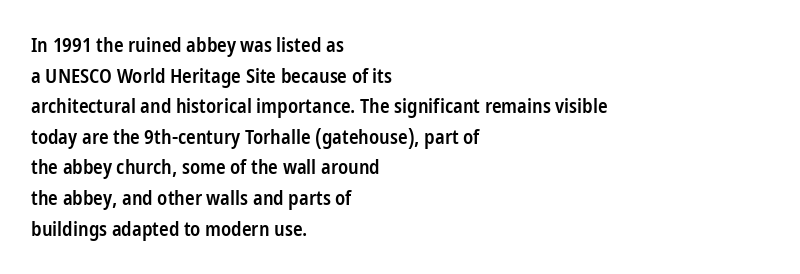
Q: Is the text bold? A: Semi-bold.
Q: Is the text italic (slanted)? A: No, it is upright.
Q: Is the text underlined? A: No.
Q: How is the paragraph aligned? A: Left-aligned.
Q: Is the spacing between letters normal or unusually wide? A: Normal.
Q: Is the spacing between lines tight, normal or loose? A: Normal.
